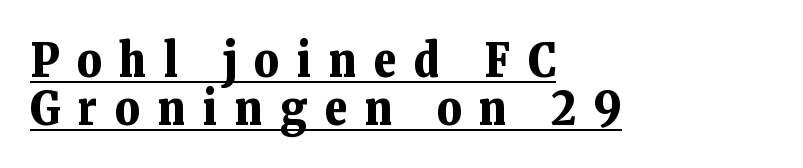
The image shows 47 px bold serif type, upright; set left-aligned, tight line spacing (1.02x), unusually wide letter spacing (+0.38 em), underlined; low stroke contrast and a medium x-height.
